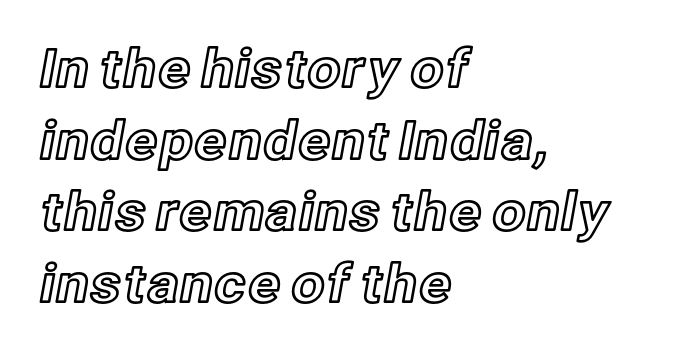
{"width": "normal", "x_height": "medium", "monospaced": "no", "underline": "no", "align": "left", "line_spacing": "normal", "line_spacing_ratio": 1.35, "letter_spacing": "normal", "letter_spacing_em": 0.0, "glyph_px": 53}
